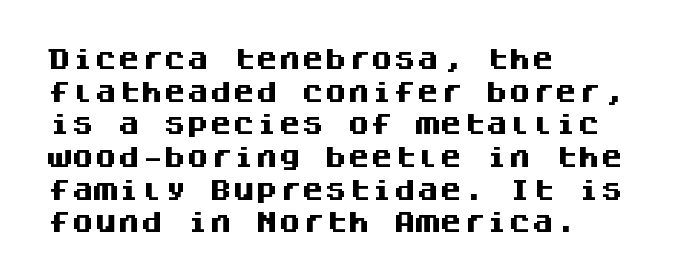
Q: Is the text bold? A: Yes.
Q: Is the text italic (slanted)? A: No, it is upright.
Q: Is the text underlined? A: No.
Q: How is the paragraph aligned? A: Left-aligned.
Q: Is the spacing between letters normal or unusually wide? A: Normal.
Q: Is the spacing between lines tight, normal or loose? A: Normal.
